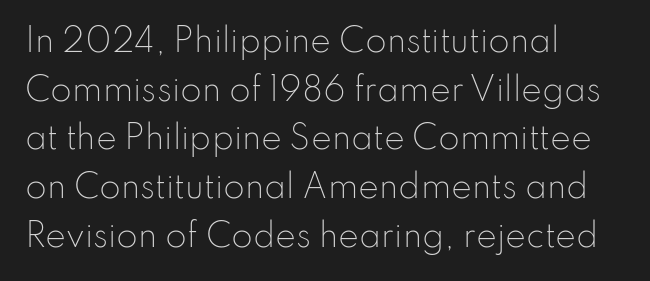
This is sans-serif lettering, the kind often seen on screens and signage. Think of a printed novel: that variable character pitch is what you see here. This is not heavy type; no bold has been used. In terms of leading, this rendering sits right in the middle. The tracking reads as untouched default to a designer's eye.
